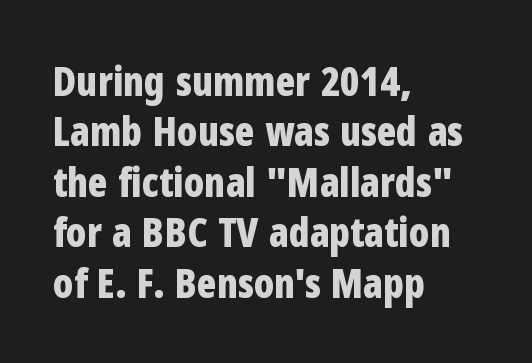
Does the weight exceed regular? Yes, all the way to bold. Does the leading feel generous? No, just average. Notice how the stems are strictly vertical — no italics here. The designer went with a sans here, leaving each stem footless. A bare baseline throughout the passage. Do the characters align in a grid? No, the font is proportional.
